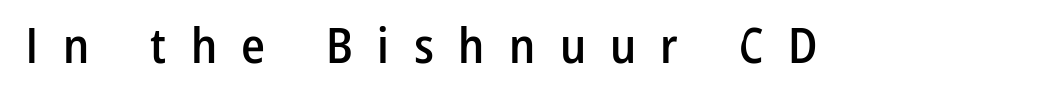
{"serif": "no", "italic": "no", "bold": "semi", "weight": "semibold", "width": "condensed", "stroke_contrast": "low", "x_height": "medium", "monospaced": "no", "underline": "no", "letter_spacing": "wide", "letter_spacing_em": 0.5, "glyph_px": 49}
